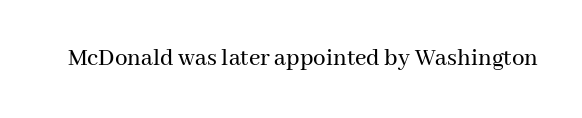
{"italic": "no", "underline": "no", "letter_spacing": "normal", "letter_spacing_em": 0.0, "glyph_px": 25}
